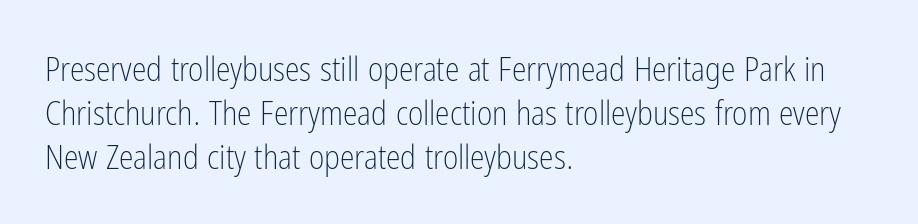
The passage shown is typed in a proportional face where columns would drift. Here the glyphs are tracked normally, forming tight word shapes. Unlike italic type, these characters show no tilt at all. Check under the words: just untouched page. This rendering uses left alignment, leaving the right contour irregular.
